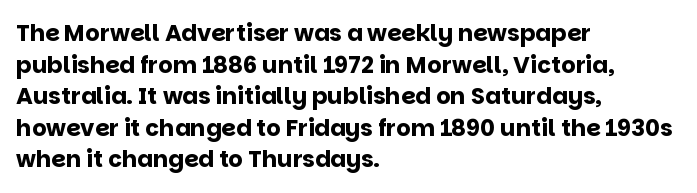
One glance says typical: line gaps are just what's usual. The letters stand upright; this is a roman face. These lines stack with their left ends in a neat column. Bold? Absolutely — the strokes are thick and heavy.
